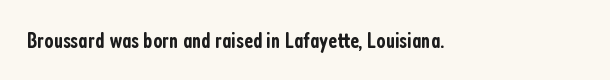
Q: Is the text bold? A: Semi-bold.
Q: Is the text italic (slanted)? A: No, it is upright.
Q: Is the text underlined? A: No.
Q: How is the paragraph aligned? A: Left-aligned.
Q: Is the spacing between letters normal or unusually wide? A: Normal.
